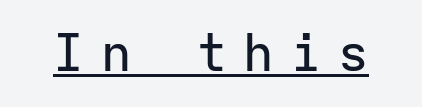
The image shows 51 px sans-serif type, upright, monospaced; set unusually wide letter spacing (+0.33 em), underlined; low stroke contrast and a medium x-height.
